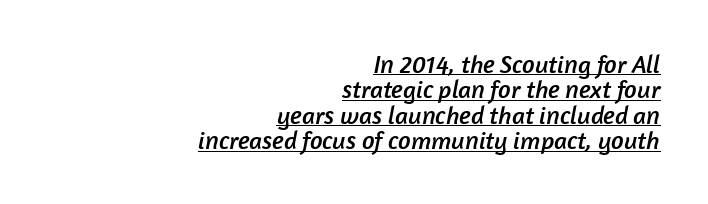
Q: Is the text underlined? A: Yes.
Q: How is the paragraph aligned? A: Right-aligned.
Q: Is the spacing between letters normal or unusually wide? A: Normal.
Q: Is the spacing between lines tight, normal or loose? A: Tight.
